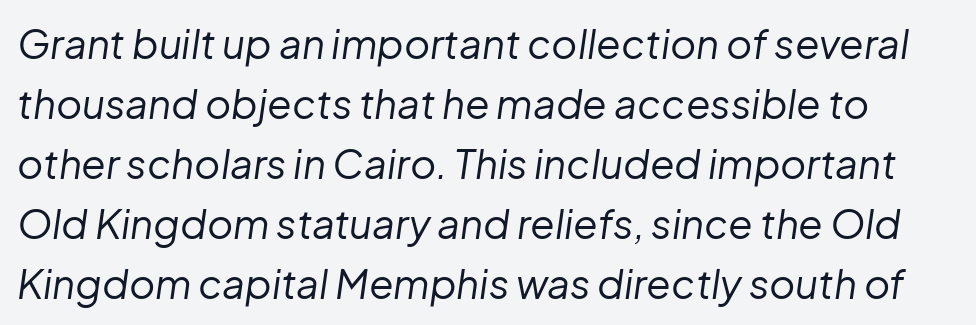
Q: Is the text bold? A: No.
Q: Is the text italic (slanted)? A: Yes, it leans right by about 8 degrees.
Q: Is the text underlined? A: No.
Q: Is the spacing between letters normal or unusually wide? A: Normal.
Q: Is the spacing between lines tight, normal or loose? A: Normal.
Q: Width (condensed, normal, or wide)? A: Normal.
Q: Stroke contrast? A: Low.
Q: x-height? A: Medium.
Q: Monospaced? A: No.
